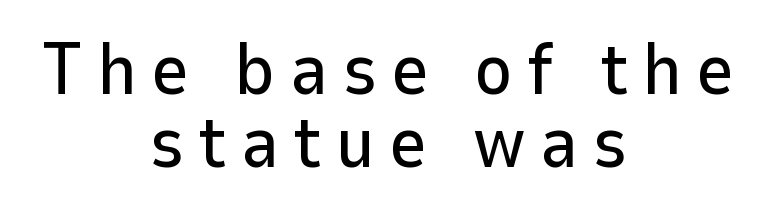
Q: Is the text italic (slanted)? A: No, it is upright.
Q: Is the typeface a serif or a sans-serif typeface? A: Sans-serif.
Q: Is the text underlined? A: No.
Q: How is the paragraph aligned? A: Centered.
Q: Is the spacing between lines tight, normal or loose? A: Tight.
Q: Width (condensed, normal, or wide)? A: Normal.
Q: Stroke contrast? A: Low.
Q: x-height? A: Medium.
Q: Monospaced? A: No.
